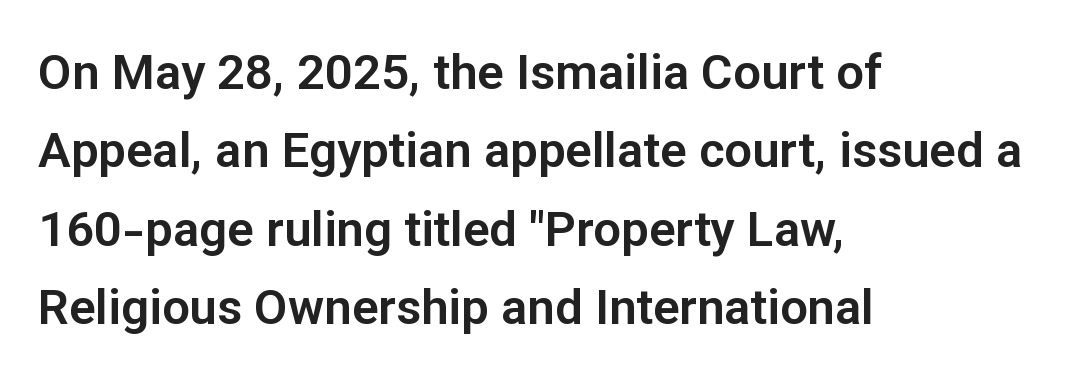
The image shows 49 px sans-serif type, upright; set left-aligned, normal line spacing (1.6x), normal letter spacing, not underlined; low stroke contrast and a medium x-height.
